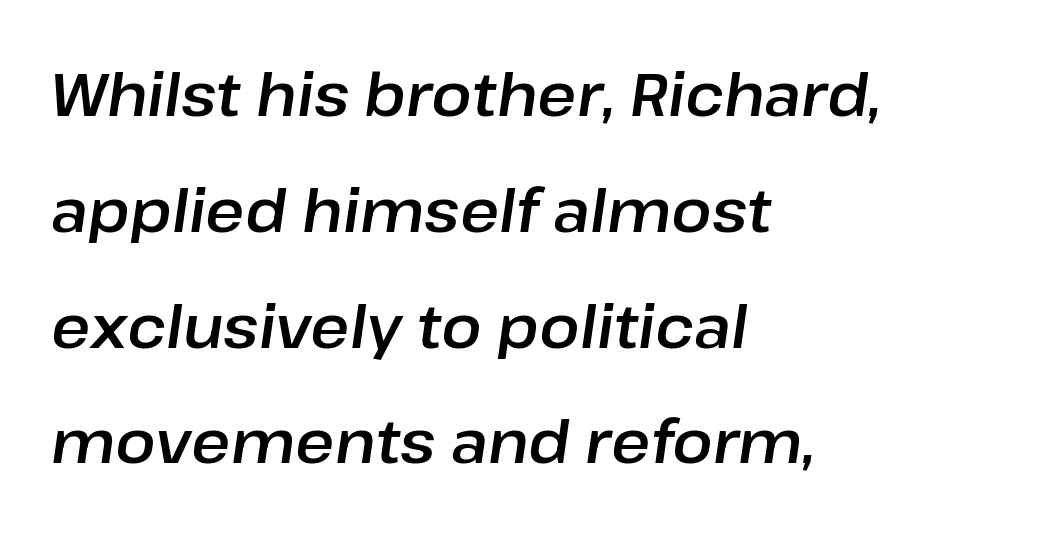
Italic: yes, the glyphs are oblique. Which margin do the lines hug? The left one — the right edge is uneven. This rendering leaves character spacing at its baseline value. The baseline area is clear. The letters advance in unequal steps, a hallmark of proportional type. The rendering uses a large line-height, opening up the rows.
